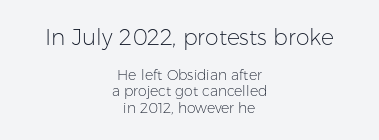
{"italic": "no", "bold": "no", "underline": "no", "align": "center", "line_spacing_ratio": 1.16, "letter_spacing": "normal", "letter_spacing_em": 0.0, "larger_block": "first", "size_ratio": 1.57, "glyph_px": 22}
